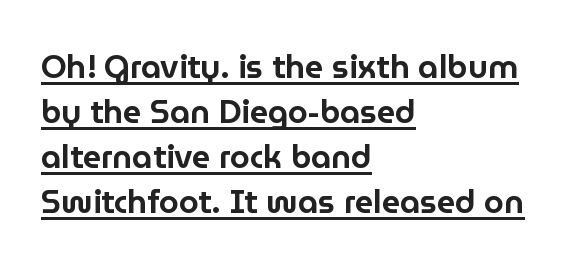
{"serif": "no", "italic": "no", "width": "normal", "stroke_contrast": "low", "x_height": "medium", "monospaced": "no", "underline": "yes", "align": "left", "line_spacing": "normal", "line_spacing_ratio": 1.41, "letter_spacing": "normal", "letter_spacing_em": 0.0, "glyph_px": 32}
